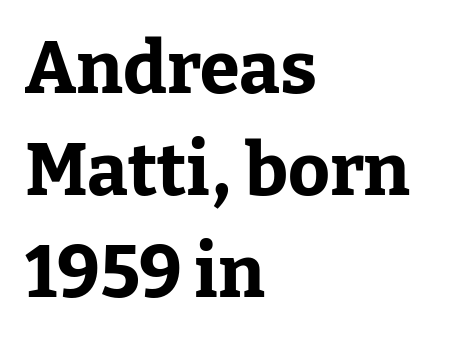
Caption: bold face, heavy strokes. Do the characters align in a grid? No, the font is proportional. The typeface chosen for these lines features serifs. The ragged edge is on the right, which tells us the setting is flush left. Vertically, the passage feels balanced, rows spaced as you'd expect. This sample uses plain, unmodified letter spacing.
